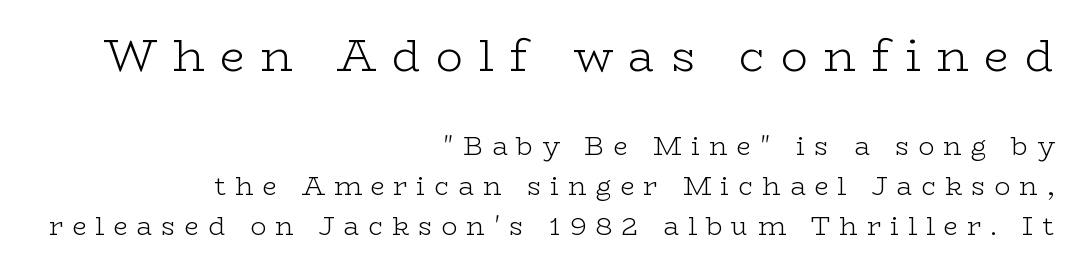
Q: Is the text bold? A: No.
Q: Is the text italic (slanted)? A: No, it is upright.
Q: Is the typeface a serif or a sans-serif typeface? A: Serif.
Q: Is the text underlined? A: No.
Q: How is the paragraph aligned? A: Right-aligned.
Q: Is the spacing between letters normal or unusually wide? A: Unusually wide.
Q: Is the spacing between lines tight, normal or loose? A: Normal.
Q: Which block of text is set in a larger size, the first (top) or the second (bottom)? A: The first (top) one.
Q: Width (condensed, normal, or wide)? A: Wide.
Q: Stroke contrast? A: Low.
Q: x-height? A: Medium.
Q: Monospaced? A: No.
